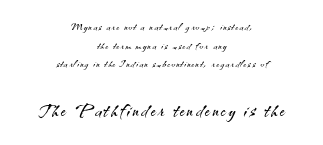
Q: Is the text bold? A: No.
Q: Is the text italic (slanted)? A: Yes.
Q: Is the text underlined? A: No.
Q: How is the paragraph aligned? A: Centered.
Q: Is the spacing between lines tight, normal or loose? A: Normal.
Q: Which block of text is set in a larger size, the first (top) or the second (bottom)? A: The second (bottom) one.
